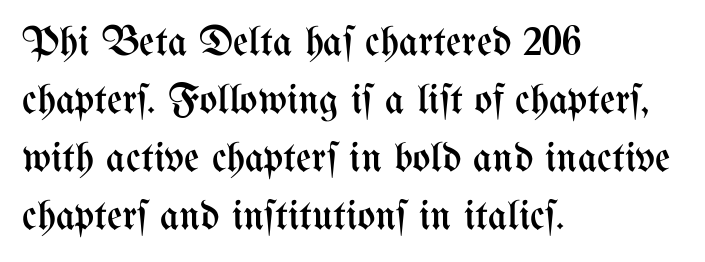
Posture: vertical. Compared with a typical body face, this is equally light or lighter still. Beneath every word, the page is bare. A typesetter would call this proportional, since set widths differ per character. The face used here is rendered with its standard letterfit.
